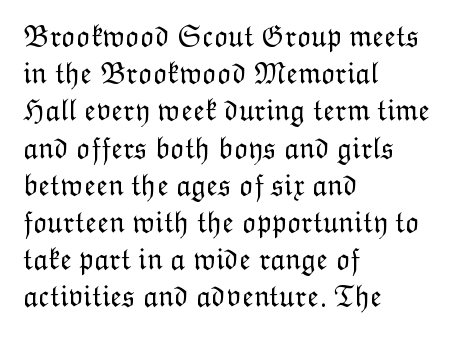
{"italic": "no", "bold": "no", "weight": "light", "width": "normal", "stroke_contrast": "low", "x_height": "medium", "monospaced": "no", "underline": "no", "align": "left", "line_spacing_ratio": 1.24, "letter_spacing": "normal", "letter_spacing_em": 0.0, "glyph_px": 30}
